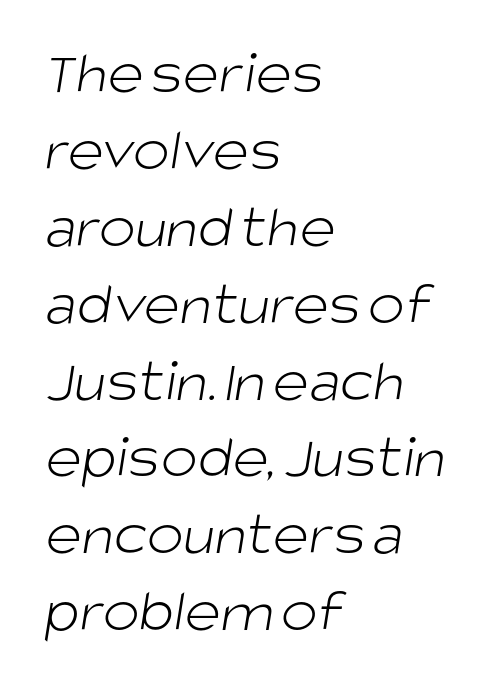
Heft: none added — not bold. The passage shown is typed in a proportional face where columns would drift. Does the type have serifs? No, each stem ends abruptly. Teacher's note: observe the even left margin — that is flush-left alignment. Check the space under the baseline: it is left empty.
